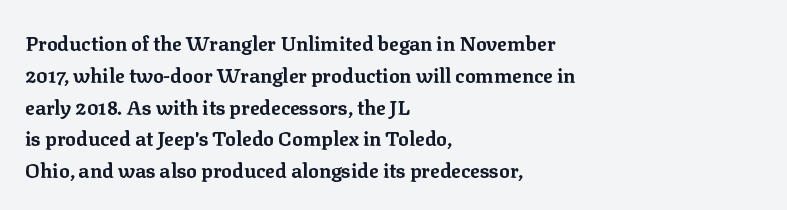
Q: Is the text bold? A: Yes.
Q: Is the text italic (slanted)? A: No, it is upright.
Q: Is the text underlined? A: No.
Q: How is the paragraph aligned? A: Left-aligned.
Q: Is the spacing between letters normal or unusually wide? A: Normal.
Q: Is the spacing between lines tight, normal or loose? A: Normal.
